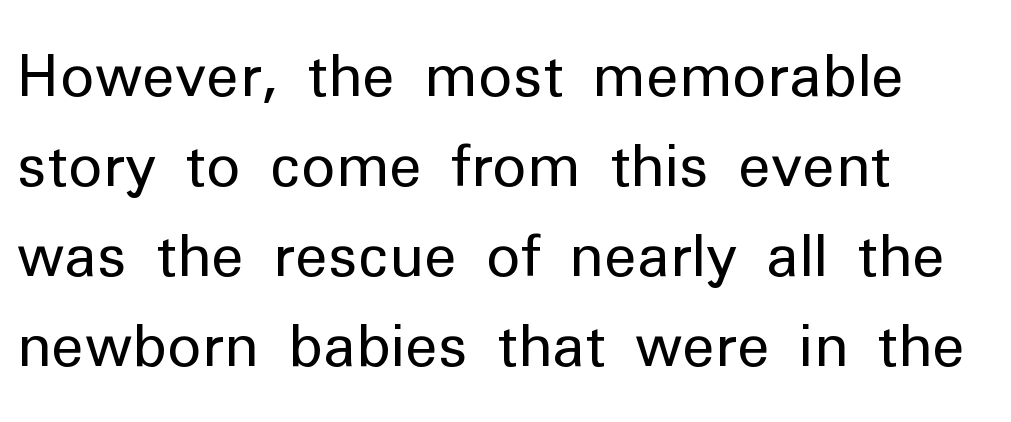
{"serif": "no", "italic": "no", "bold": "no", "weight": "regular", "width": "normal", "stroke_contrast": "low", "x_height": "medium", "monospaced": "no", "underline": "no", "align": "left", "line_spacing": "normal", "line_spacing_ratio": 1.55, "letter_spacing": "normal", "letter_spacing_em": 0.0, "glyph_px": 58}
